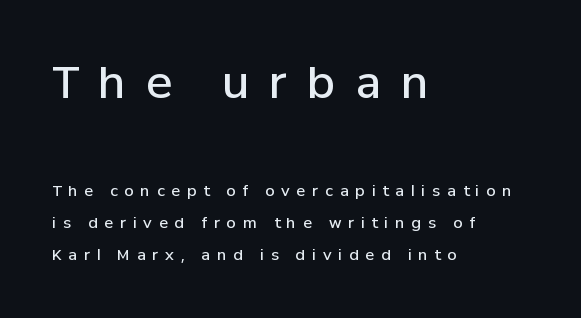
Q: Is the text bold? A: Semi-bold.
Q: Is the text italic (slanted)? A: No, it is upright.
Q: Is the typeface a serif or a sans-serif typeface? A: Sans-serif.
Q: Is the text underlined? A: No.
Q: How is the paragraph aligned? A: Left-aligned.
Q: Is the spacing between letters normal or unusually wide? A: Unusually wide.
Q: Is the spacing between lines tight, normal or loose? A: Loose.
Q: Which block of text is set in a larger size, the first (top) or the second (bottom)? A: The first (top) one.
Q: Width (condensed, normal, or wide)? A: Normal.
Q: Stroke contrast? A: Low.
Q: x-height? A: Medium.
Q: Monospaced? A: No.
